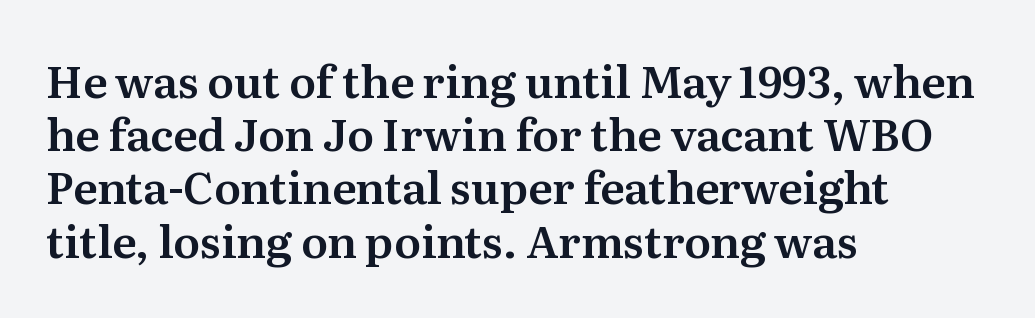
A bare baseline throughout the passage. Examine the stroke ends and you'll spot serifs. Horizontal alignment here is leftward, the default for most running prose. Unlike italic type, these characters show no tilt at all. The face used here is rendered with its standard letterfit.
